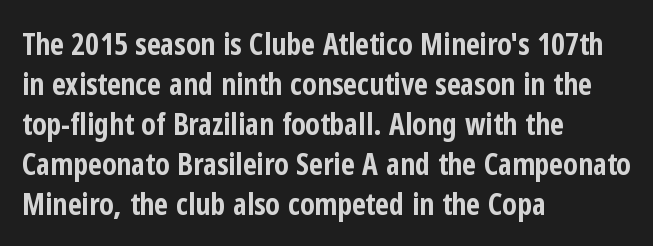
{"serif": "no", "italic": "no", "bold": "yes", "weight": "bold", "width": "condensed", "stroke_contrast": "low", "x_height": "medium", "monospaced": "no", "underline": "no", "align": "left", "line_spacing": "normal", "line_spacing_ratio": 1.33, "letter_spacing": "normal", "letter_spacing_em": 0.0, "glyph_px": 30}
